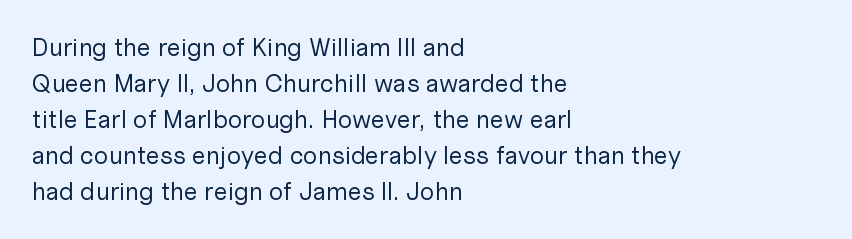
{"italic": "no", "bold": "no", "underline": "no", "align": "left", "line_spacing": "normal", "line_spacing_ratio": 1.44, "letter_spacing": "normal", "letter_spacing_em": 0.0, "glyph_px": 25}
